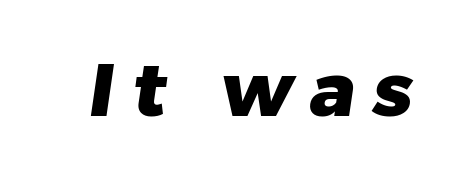
Q: Is the text bold? A: Yes.
Q: Is the typeface a serif or a sans-serif typeface? A: Sans-serif.
Q: Is the text underlined? A: No.
Q: Is the spacing between letters normal or unusually wide? A: Unusually wide.
Q: Width (condensed, normal, or wide)? A: Normal.
Q: Stroke contrast? A: Low.
Q: x-height? A: Medium.
Q: Monospaced? A: No.
